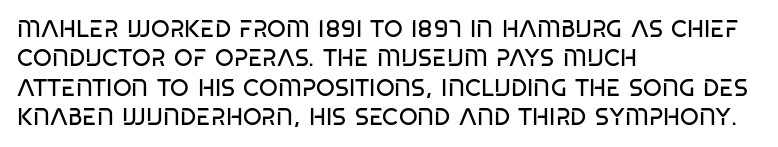
The image shows 24 px text type; set left-aligned, line spacing 1.22x, normal letter spacing, not underlined.
